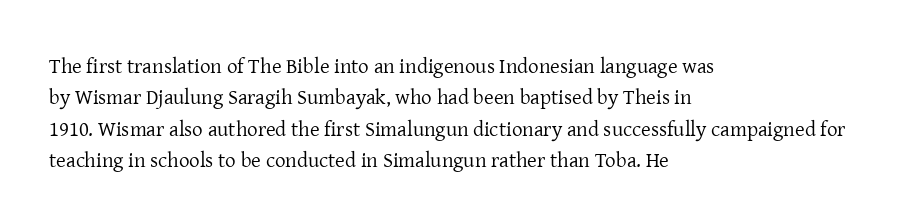
The image shows 21 px text type, upright; set left-aligned, normal line spacing (1.49x), normal letter spacing, not underlined.
